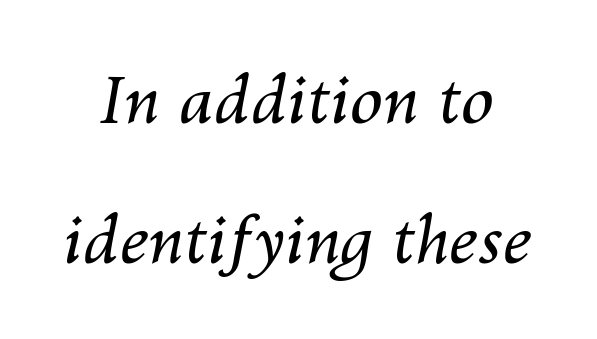
Q: Is the text bold? A: No.
Q: Is the text italic (slanted)? A: Yes, it leans right by about 10 degrees.
Q: Is the text underlined? A: No.
Q: Is the spacing between letters normal or unusually wide? A: Normal.
Q: Is the spacing between lines tight, normal or loose? A: Loose.
Q: Width (condensed, normal, or wide)? A: Normal.
Q: Stroke contrast? A: Medium.
Q: x-height? A: Medium.
Q: Monospaced? A: No.
